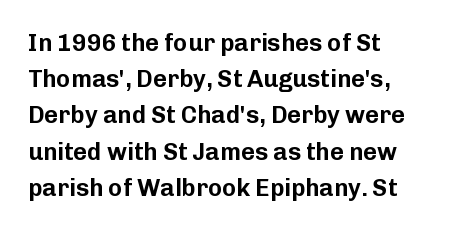
Q: Is the text italic (slanted)? A: No, it is upright.
Q: Is the text underlined? A: No.
Q: How is the paragraph aligned? A: Left-aligned.
Q: Is the spacing between letters normal or unusually wide? A: Normal.
Q: Is the spacing between lines tight, normal or loose? A: Normal.
